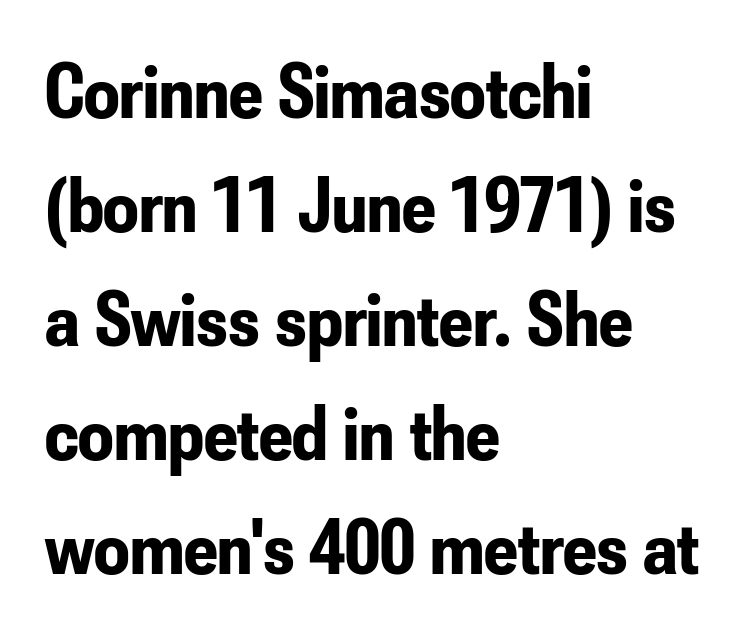
Q: Is the text bold? A: Yes.
Q: Is the text italic (slanted)? A: No, it is upright.
Q: Is the typeface a serif or a sans-serif typeface? A: Sans-serif.
Q: Is the text underlined? A: No.
Q: How is the paragraph aligned? A: Left-aligned.
Q: Is the spacing between letters normal or unusually wide? A: Normal.
Q: Is the spacing between lines tight, normal or loose? A: Normal.
Q: Width (condensed, normal, or wide)? A: Condensed.
Q: Stroke contrast? A: Low.
Q: x-height? A: Small.
Q: Monospaced? A: No.
